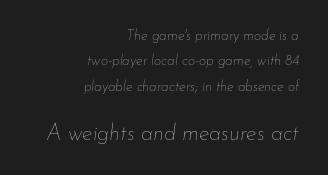
Type without underlining. The tracking reads as untouched default to a designer's eye. Reading top to bottom, the characters get bigger at the block break. A typesetter would mark this as italic. Alignment: flush right.
